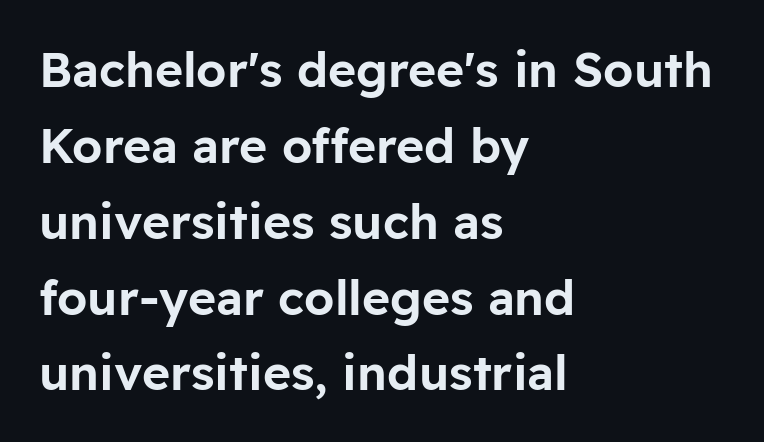
Q: Is the text italic (slanted)? A: No, it is upright.
Q: Is the typeface a serif or a sans-serif typeface? A: Sans-serif.
Q: Is the text underlined? A: No.
Q: How is the paragraph aligned? A: Left-aligned.
Q: Is the spacing between letters normal or unusually wide? A: Normal.
Q: Is the spacing between lines tight, normal or loose? A: Normal.
Q: Width (condensed, normal, or wide)? A: Normal.
Q: Stroke contrast? A: Low.
Q: x-height? A: Medium.
Q: Monospaced? A: No.
